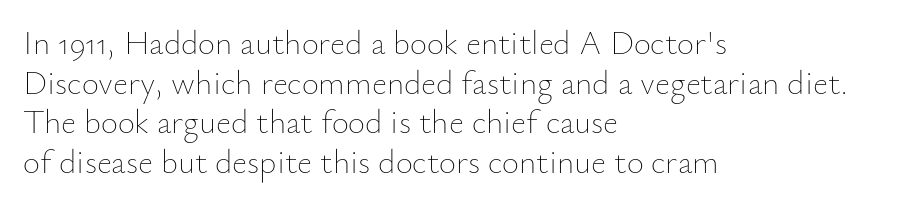
Q: Is the text bold? A: No.
Q: Is the text italic (slanted)? A: No, it is upright.
Q: Is the text underlined? A: No.
Q: How is the paragraph aligned? A: Left-aligned.
Q: Is the spacing between letters normal or unusually wide? A: Normal.
Q: Width (condensed, normal, or wide)? A: Normal.
Q: Stroke contrast? A: Low.
Q: x-height? A: Small.
Q: Monospaced? A: No.
